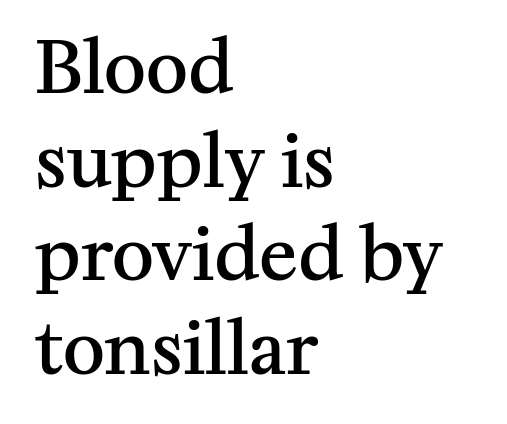
Does the weight exceed regular? Yes, but only to semibold. A typesetter would call this leading conventional body-copy spacing. How are the letters spaced? Ordinarily, with no added tracking. The paragraph shown leans on its left margin. A typesetter would call this proportional, since set widths differ per character.
